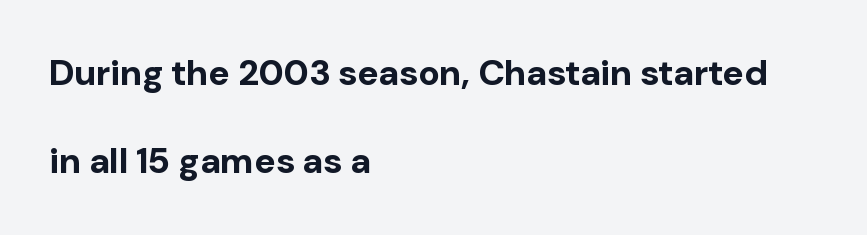
The image shows 36 px bold sans-serif type, upright; set left-aligned, loose line spacing (2.45x), normal letter spacing, not underlined; low stroke contrast and a medium x-height.
